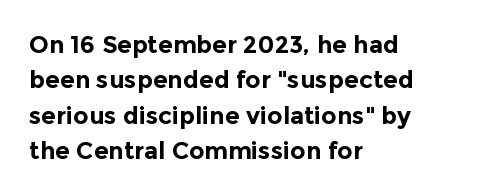
The image shows 24 px bold type, upright; set left-aligned, normal line spacing (1.47x), normal letter spacing, not underlined.
